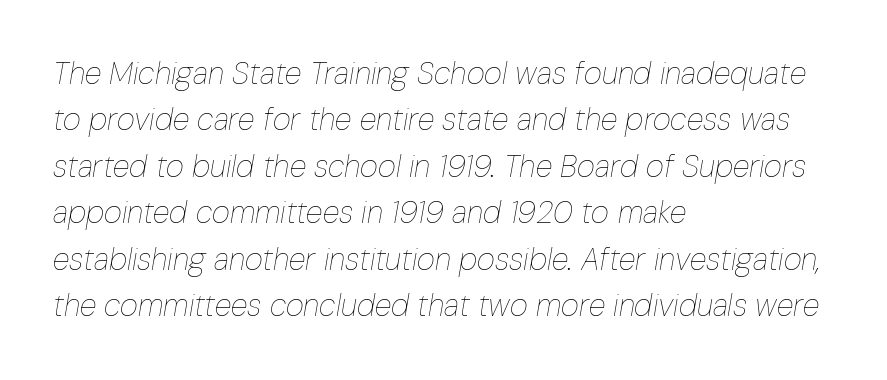
{"italic": "yes", "lean": "right", "slant_degrees": 10, "bold": "no", "weight": "thin", "width": "condensed", "stroke_contrast": "low", "x_height": "medium", "monospaced": "no", "underline": "no", "align": "left", "line_spacing": "normal", "line_spacing_ratio": 1.5, "letter_spacing": "normal", "letter_spacing_em": 0.0, "glyph_px": 31}
